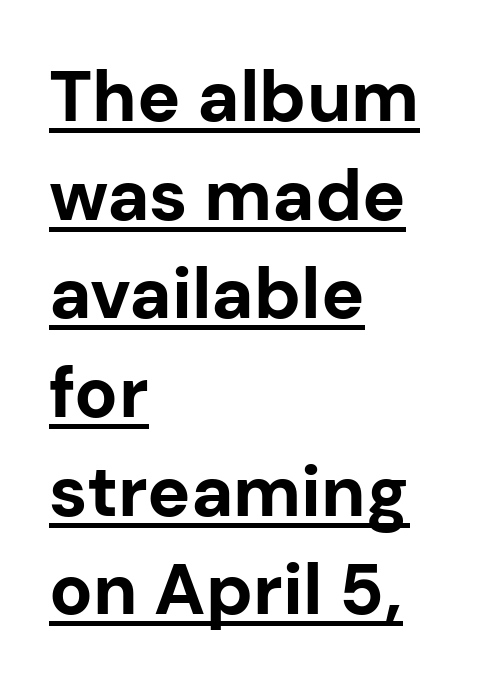
{"serif": "no", "italic": "no", "bold": "yes", "weight": "bold", "width": "normal", "stroke_contrast": "low", "x_height": "medium", "monospaced": "no", "underline": "yes", "align": "left", "line_spacing": "normal", "line_spacing_ratio": 1.37, "letter_spacing": "normal", "letter_spacing_em": 0.0, "glyph_px": 72}
